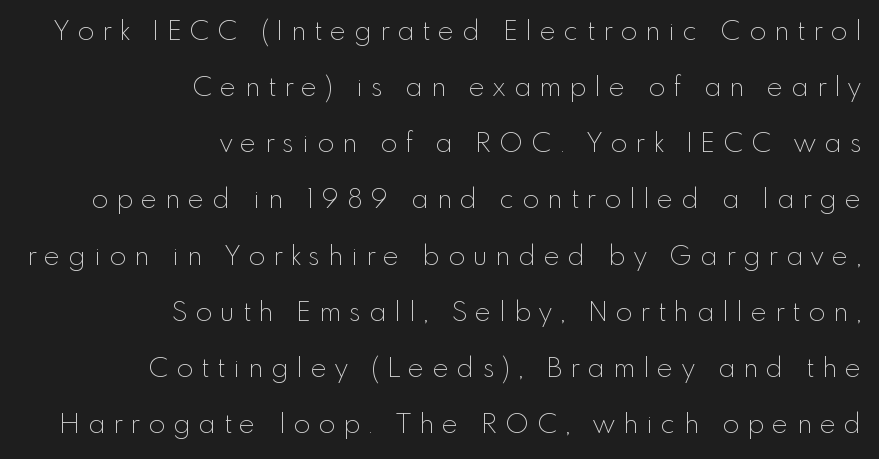
Q: Is the text bold? A: No.
Q: Is the text italic (slanted)? A: No, it is upright.
Q: Is the text underlined? A: No.
Q: How is the paragraph aligned? A: Right-aligned.
Q: Is the spacing between letters normal or unusually wide? A: Unusually wide.
Q: Is the spacing between lines tight, normal or loose? A: Loose.
